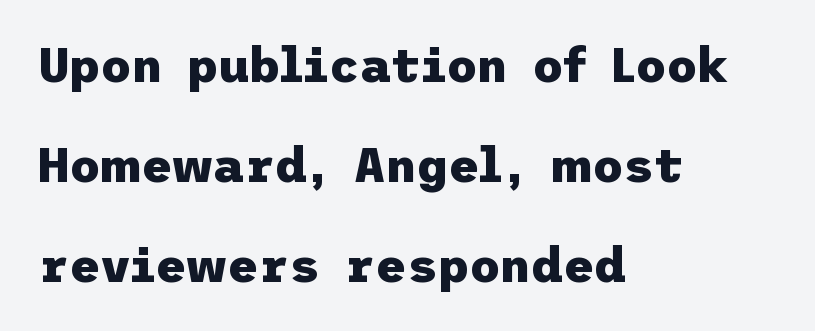
Strokes here are thick enough to call this a true bold. The paragraph shown leans on its left margin. Designer's note — italics off, roman on. You could call the tracking neutral — neither tight nor loose. The rendering uses a large line-height, opening up the rows.
